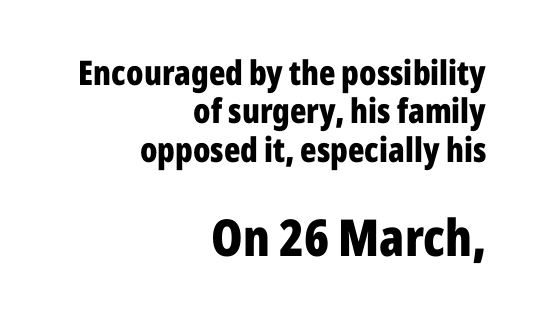
Ordinary non-slanted type is in use. Proportional: the letters do not fall into vertical columns. Strong, thick strokes mark this as bold type. Underline: absent. A flush-right, rag-left setting is used for this passage. The more generous point size was reserved for the lower chunk.
